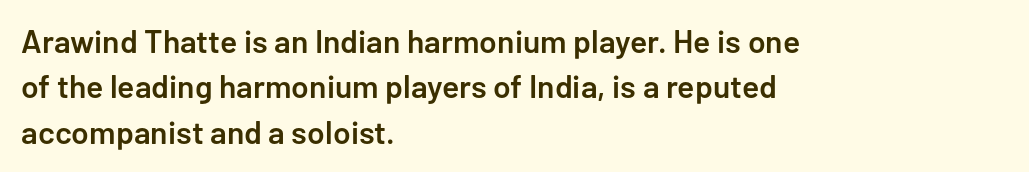
The image shows 32 px semibold sans-serif type, upright; set left-aligned, normal line spacing (1.42x), normal letter spacing, not underlined; low stroke contrast and a medium x-height.
